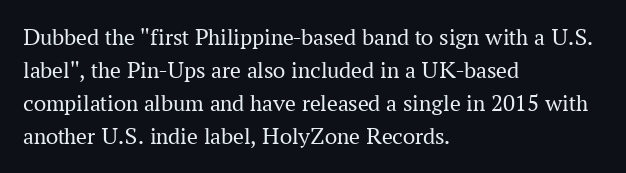
Q: Is the text bold? A: No.
Q: Is the text italic (slanted)? A: No, it is upright.
Q: Is the text underlined? A: No.
Q: How is the paragraph aligned? A: Left-aligned.
Q: Is the spacing between letters normal or unusually wide? A: Normal.
Q: Is the spacing between lines tight, normal or loose? A: Normal.
